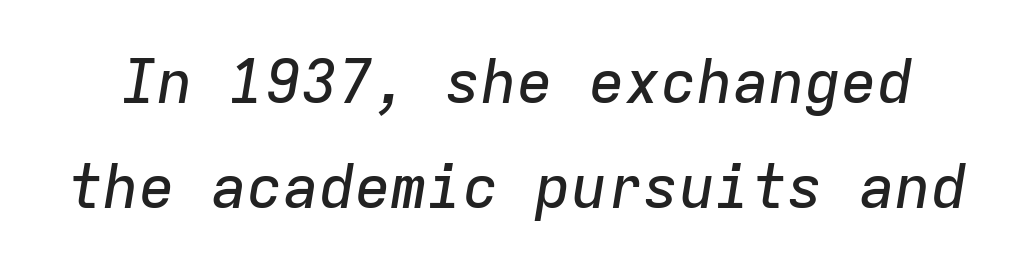
Do the characters align in a grid? Yes, the font is monospaced. Decoration check: the copy has no underline. You could call the tracking neutral — neither tight nor loose. The axis of the letterforms is tilted away from vertical.
